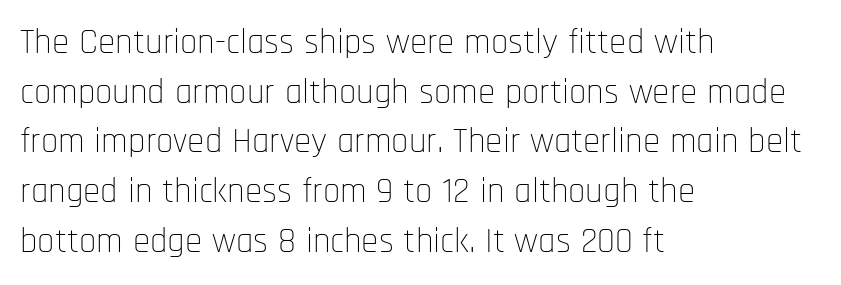
The image shows 35 px thin, condensed sans-serif type, upright; set left-aligned, normal line spacing (1.42x), normal letter spacing, not underlined; low stroke contrast and a large x-height.
